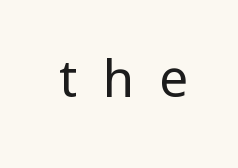
The typeface chosen for these lines omits serifs. The characters are drawn with everyday or finer stroke widths. Vertical strokes here are truly vertical. The passage shown has open, widely tracked lettering throughout. Rule under the text: the space is simply empty. These lines are rendered in a variable-pitch font.
